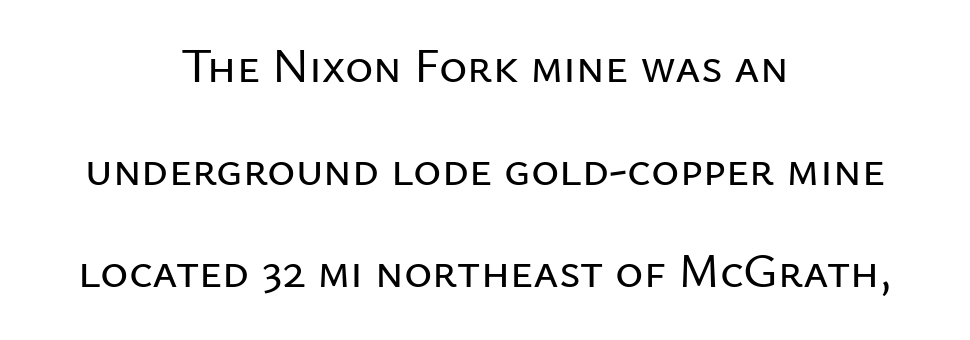
Q: Is the text italic (slanted)? A: No, it is upright.
Q: Is the typeface a serif or a sans-serif typeface? A: Sans-serif.
Q: Is the text underlined? A: No.
Q: How is the paragraph aligned? A: Centered.
Q: Is the spacing between letters normal or unusually wide? A: Normal.
Q: Is the spacing between lines tight, normal or loose? A: Loose.
Q: Width (condensed, normal, or wide)? A: Normal.
Q: Stroke contrast? A: Low.
Q: x-height? A: Medium.
Q: Monospaced? A: No.
